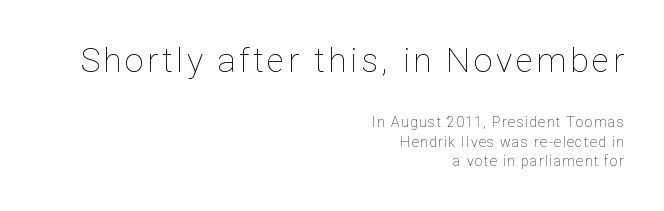
{"italic": "no", "bold": "no", "weight": "thin", "width": "normal", "stroke_contrast": "low", "x_height": "medium", "monospaced": "no", "underline": "no", "align": "right", "line_spacing": "normal", "line_spacing_ratio": 1.39, "larger_block": "first", "size_ratio": 2.43, "glyph_px": 34}
